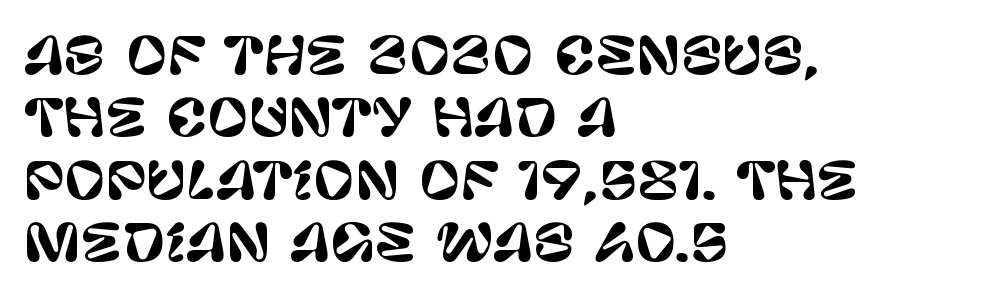
Q: Is the text italic (slanted)? A: Yes.
Q: Is the typeface a serif or a sans-serif typeface? A: Sans-serif.
Q: Is the text underlined? A: No.
Q: How is the paragraph aligned? A: Left-aligned.
Q: Is the spacing between letters normal or unusually wide? A: Normal.
Q: Is the spacing between lines tight, normal or loose? A: Normal.
Q: Width (condensed, normal, or wide)? A: Normal.
Q: Stroke contrast? A: Low.
Q: x-height? A: Large.
Q: Monospaced? A: No.
